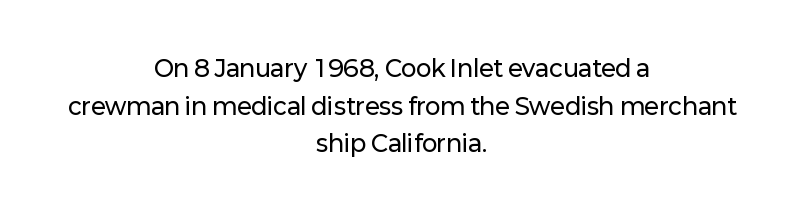
{"italic": "no", "underline": "no", "align": "center", "line_spacing": "normal", "line_spacing_ratio": 1.64, "letter_spacing": "normal", "letter_spacing_em": 0.0, "glyph_px": 23}
